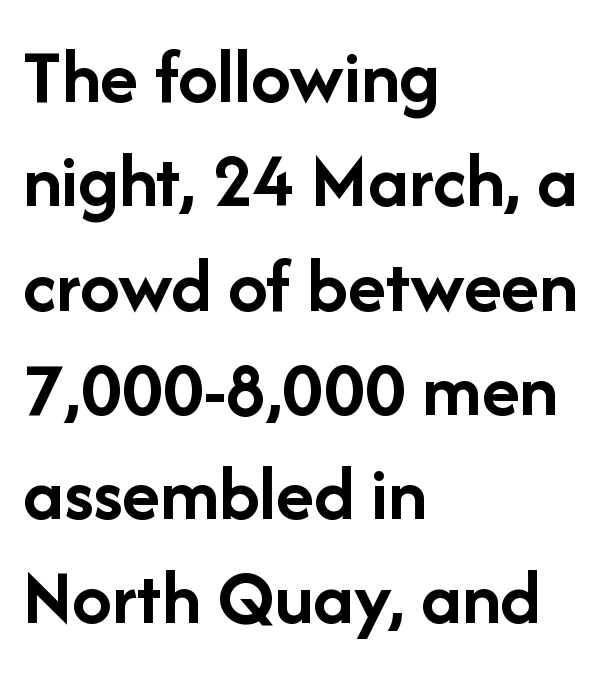
{"serif": "no", "italic": "no", "bold": "yes", "weight": "semibold", "width": "normal", "stroke_contrast": "low", "x_height": "medium", "monospaced": "no", "underline": "no", "align": "left", "line_spacing": "normal", "line_spacing_ratio": 1.32, "letter_spacing": "normal", "letter_spacing_em": 0.0, "glyph_px": 79}
